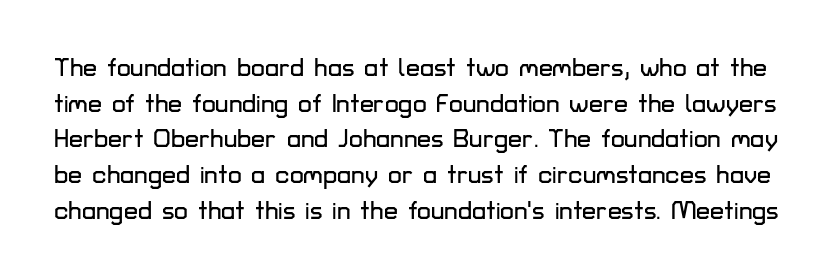
The type sits square on the baseline with zero lean. Anything drawn beneath the words? Only blank space. Leading: standard. Tracking here is standard; glyphs follow each other at the usual distance.
